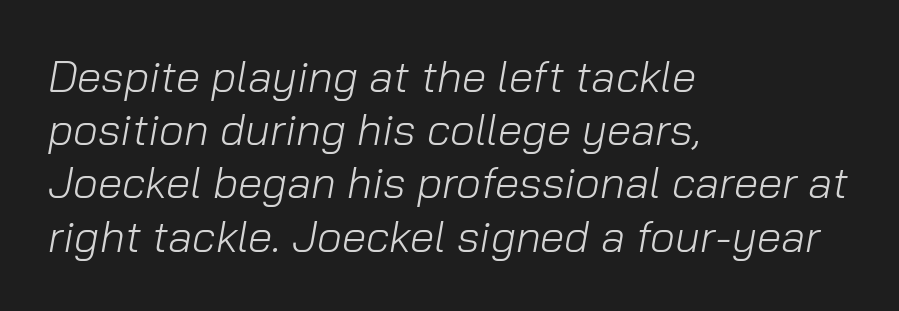
Q: Is the text bold? A: No.
Q: Is the text italic (slanted)? A: Yes, it leans right by about 10 degrees.
Q: Is the text underlined? A: No.
Q: How is the paragraph aligned? A: Left-aligned.
Q: Is the spacing between letters normal or unusually wide? A: Normal.
Q: Width (condensed, normal, or wide)? A: Normal.
Q: Stroke contrast? A: Low.
Q: x-height? A: Medium.
Q: Monospaced? A: No.
